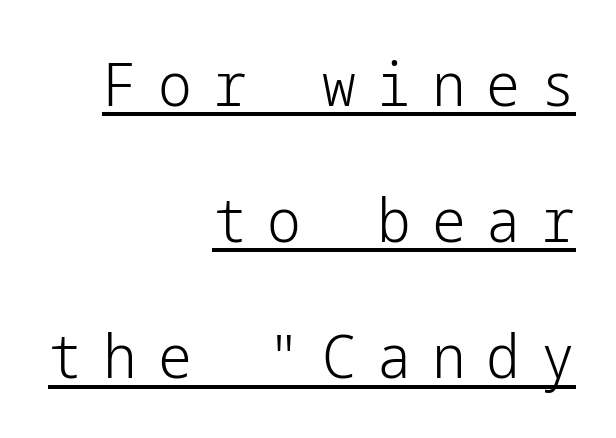
Q: Is the text bold? A: No.
Q: Is the text italic (slanted)? A: No, it is upright.
Q: Is the typeface a serif or a sans-serif typeface? A: Sans-serif.
Q: Is the text underlined? A: Yes.
Q: How is the paragraph aligned? A: Right-aligned.
Q: Is the spacing between letters normal or unusually wide? A: Unusually wide.
Q: Is the spacing between lines tight, normal or loose? A: Loose.
Q: Width (condensed, normal, or wide)? A: Normal.
Q: Stroke contrast? A: Low.
Q: x-height? A: Medium.
